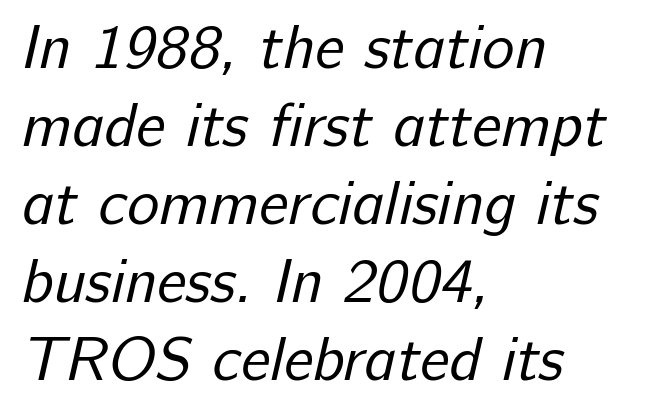
Q: Is the text bold? A: No.
Q: Is the typeface a serif or a sans-serif typeface? A: Sans-serif.
Q: Is the text underlined? A: No.
Q: How is the paragraph aligned? A: Left-aligned.
Q: Is the spacing between letters normal or unusually wide? A: Normal.
Q: Is the spacing between lines tight, normal or loose? A: Normal.
Q: Width (condensed, normal, or wide)? A: Normal.
Q: Stroke contrast? A: Low.
Q: x-height? A: Medium.
Q: Monospaced? A: No.
